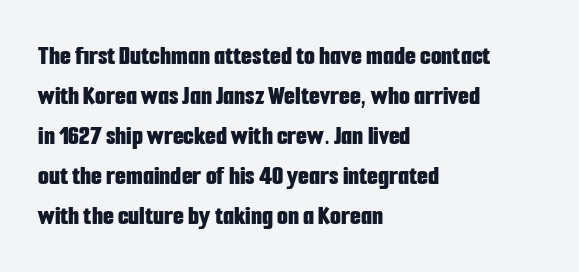
Italic: no, the glyphs are upright roman. Glance below the letters and you will spot only blank space. Tracking here is standard; glyphs follow each other at the usual distance. Regarding serifs, this sample does without them. Notice how descenders clear the ascenders below comfortably — that's standard leading.
